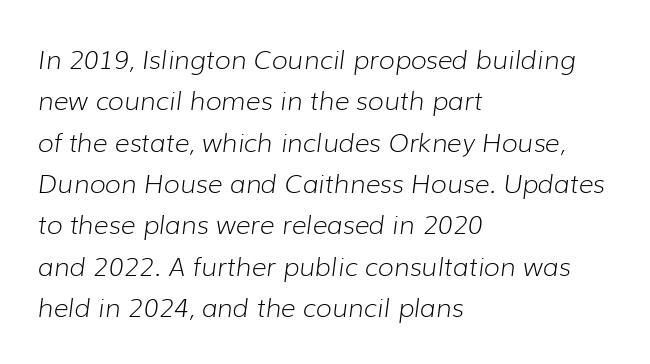
The space beneath each line is pristine and unruled. Is the block centered? No — it sits flush against the left margin. Honestly, the letter spacing is just normal — you wouldn't notice it. The face used here has a pronounced slope to its letters. Notice how descenders clear the ascenders below comfortably — that's standard leading. The face looks like a standard text weight, possibly lighter.
